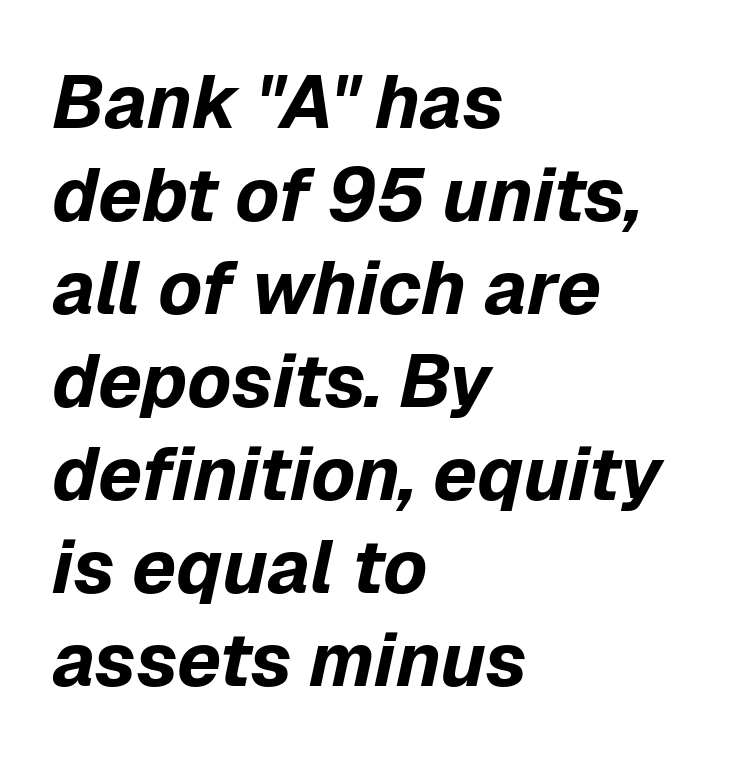
Compared with typical body copy, the letter spacing here is the same. Line beginnings align vertically; line endings do not. Has an underline been added? It has not. Would a proofreader flag this as italicized? Yes.
